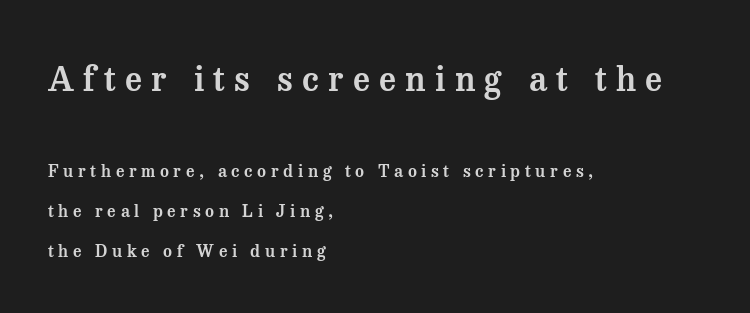
{"serif": "yes", "italic": "no", "width": "normal", "stroke_contrast": "medium", "x_height": "medium", "monospaced": "no", "underline": "no", "align": "left", "line_spacing": "loose", "line_spacing_ratio": 2.35, "letter_spacing": "wide", "letter_spacing_em": 0.27, "larger_block": "first", "size_ratio": 2.0, "glyph_px": 34}
